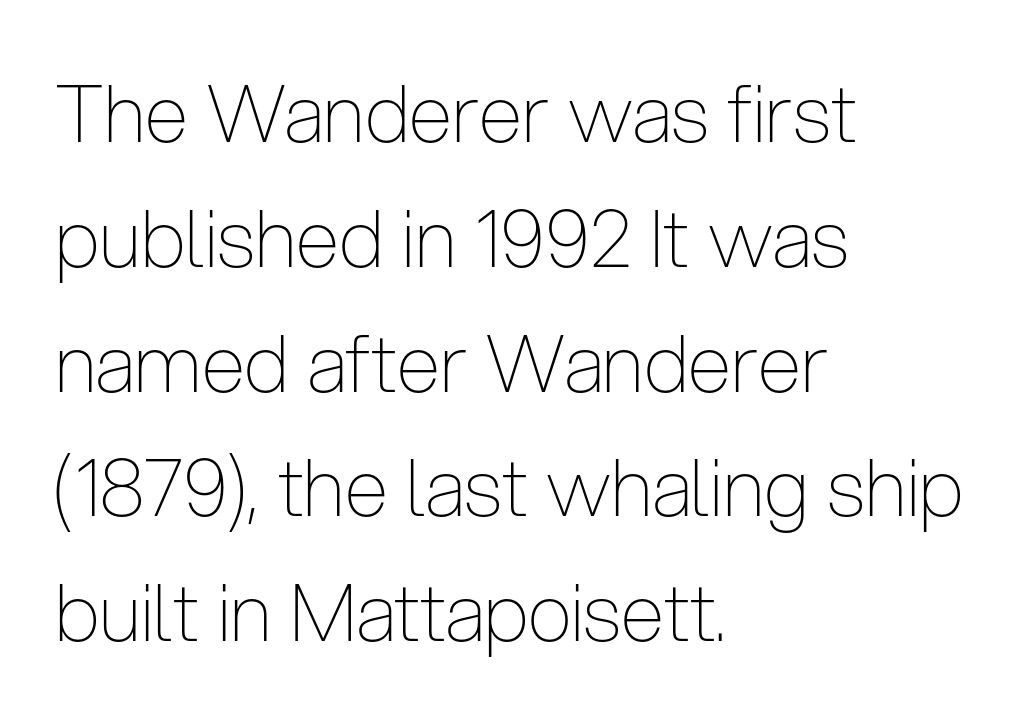
{"serif": "no", "italic": "no", "bold": "no", "weight": "thin", "width": "condensed", "stroke_contrast": "low", "x_height": "medium", "monospaced": "no", "underline": "no", "align": "left", "line_spacing": "normal", "line_spacing_ratio": 1.58, "letter_spacing": "normal", "letter_spacing_em": 0.0, "glyph_px": 79}
